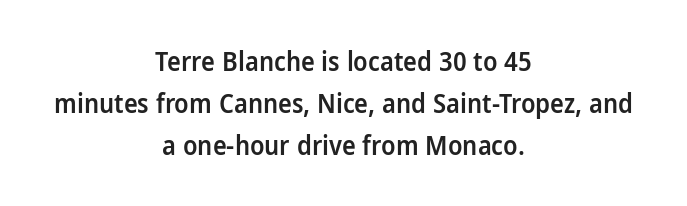
Regular leading. In CSS terms this would be text-align: center. Descenders hang freely into open space. Every character sits straight up, as roman type does. The typesetting leans somewhat heavy: a semibold.
